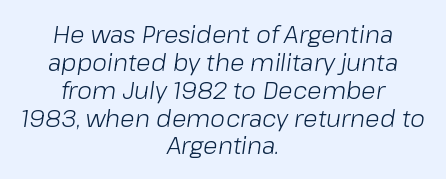
{"italic": "yes", "lean": "right", "slant_degrees": 8, "bold": "no", "underline": "no", "align": "center", "line_spacing_ratio": 1.16, "letter_spacing": "normal", "letter_spacing_em": 0.0, "glyph_px": 24}
